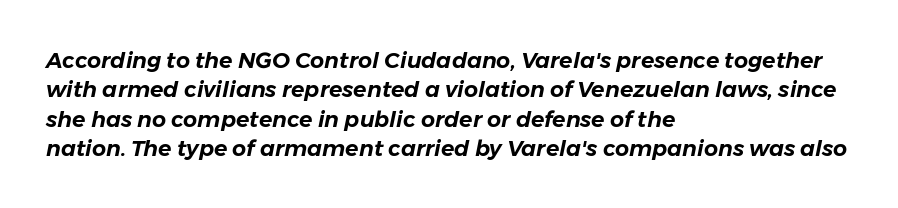
The image shows 22 px text type, italic (leaning right); set left-aligned, normal line spacing (1.33x), normal letter spacing, not underlined.
